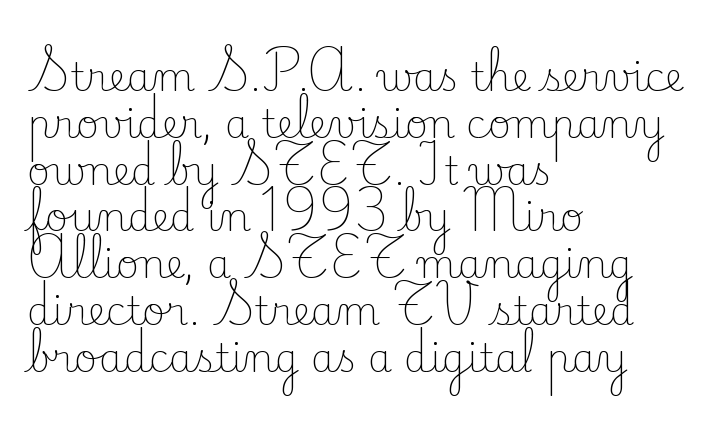
Q: Is the text bold? A: No.
Q: Is the text italic (slanted)? A: No, it is upright.
Q: Is the typeface a serif or a sans-serif typeface? A: Serif.
Q: Is the text underlined? A: No.
Q: How is the paragraph aligned? A: Left-aligned.
Q: Is the spacing between letters normal or unusually wide? A: Normal.
Q: Width (condensed, normal, or wide)? A: Normal.
Q: Stroke contrast? A: Low.
Q: x-height? A: Small.
Q: Monospaced? A: No.
